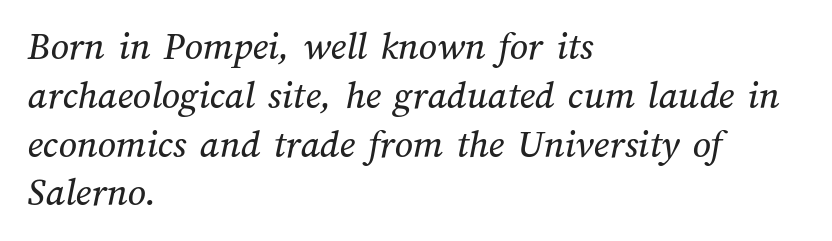
Q: Is the text underlined? A: No.
Q: How is the paragraph aligned? A: Left-aligned.
Q: Is the spacing between letters normal or unusually wide? A: Normal.
Q: Width (condensed, normal, or wide)? A: Normal.
Q: Stroke contrast? A: Medium.
Q: x-height? A: Medium.
Q: Monospaced? A: No.
